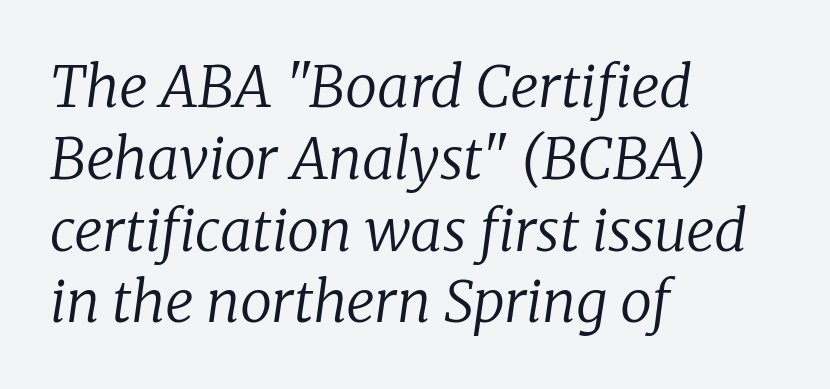
In terms of letterform style, serifs are clearly present. Weight class: somewhere from thin through regular. This sample has the flowing, uneven cadence of proportional lettering. Every character sits at an angle, as italics do. Horizontal bands of white between lines are of average thickness. The line texture is even and compact thanks to regular tracking.
